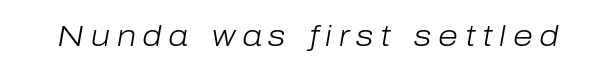
No extra ink here — the face is not bold. You can tell it's italic because the verticals aren't actually vertical. The zone under the glyphs is completely vacant. The letters advance in unequal steps, a hallmark of proportional type. Each word looks stretched out because of the extra space between its letters.
